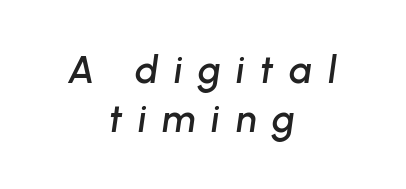
{"italic": "yes", "lean": "right", "slant_degrees": 8, "width": "normal", "stroke_contrast": "low", "x_height": "medium", "monospaced": "no", "underline": "no", "align": "center", "line_spacing": "normal", "line_spacing_ratio": 1.3, "letter_spacing": "wide", "letter_spacing_em": 0.41, "glyph_px": 38}
